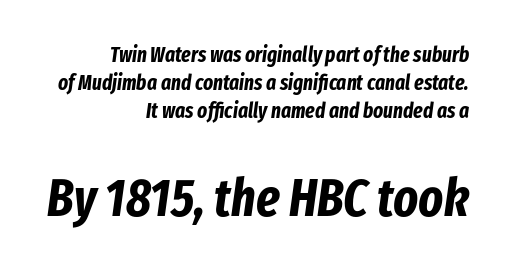
Q: Is the text bold? A: Yes.
Q: Is the text italic (slanted)? A: Yes, it leans right by about 8 degrees.
Q: Is the text underlined? A: No.
Q: How is the paragraph aligned? A: Right-aligned.
Q: Is the spacing between letters normal or unusually wide? A: Normal.
Q: Is the spacing between lines tight, normal or loose? A: Normal.
Q: Which block of text is set in a larger size, the first (top) or the second (bottom)? A: The second (bottom) one.
Q: Width (condensed, normal, or wide)? A: Condensed.
Q: Stroke contrast? A: Low.
Q: x-height? A: Medium.
Q: Monospaced? A: No.
